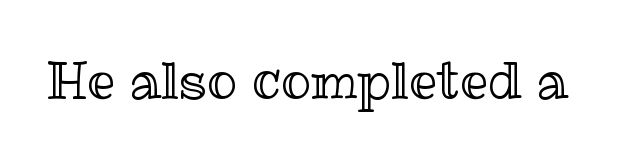
{"italic": "no", "width": "normal", "x_height": "medium", "monospaced": "no", "underline": "no", "letter_spacing": "normal", "letter_spacing_em": 0.0, "glyph_px": 50}
